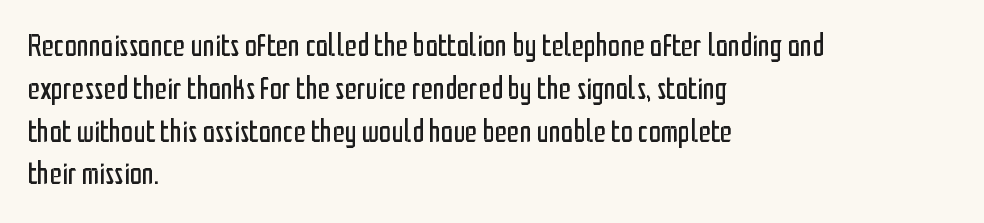
No italicization has been applied; the sample stays upright. The passage shown is not bold in any degree. Typographically, this falls in the sans-serif category. Observe the ordinary spacing: letters are neighbours, not strangers.
